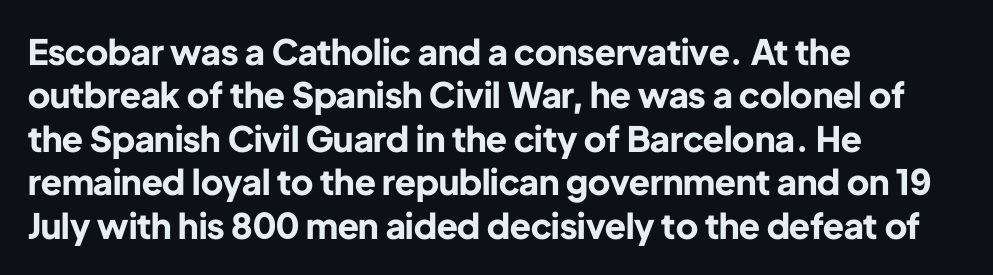
{"serif": "no", "italic": "no", "bold": "yes", "weight": "bold", "width": "normal", "stroke_contrast": "low", "x_height": "medium", "monospaced": "no", "underline": "no", "align": "left", "line_spacing_ratio": 1.24, "letter_spacing": "normal", "letter_spacing_em": 0.0, "glyph_px": 35}
